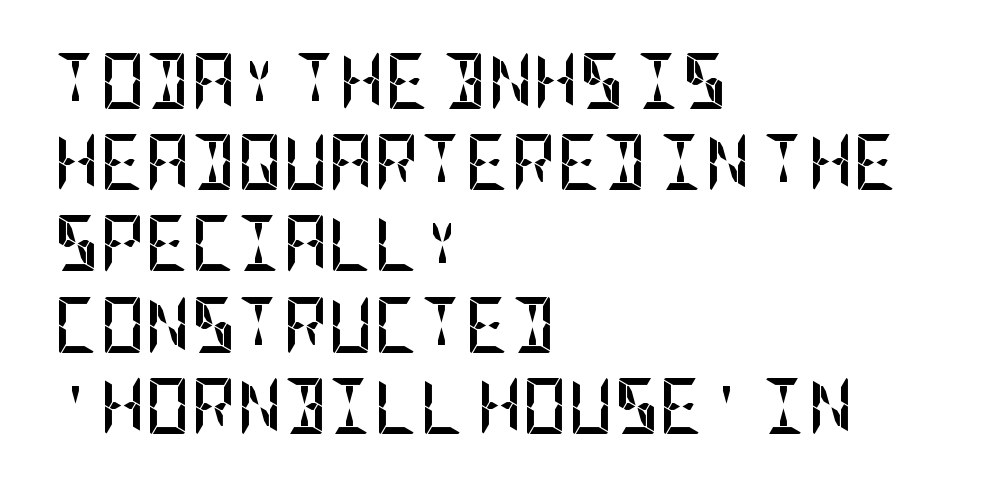
{"serif": "no", "italic": "no", "bold": "yes", "weight": "semibold", "width": "condensed", "stroke_contrast": "low", "x_height": "large", "underline": "no", "align": "left", "line_spacing": "normal", "line_spacing_ratio": 1.45, "letter_spacing": "normal", "letter_spacing_em": 0.0, "glyph_px": 56}
